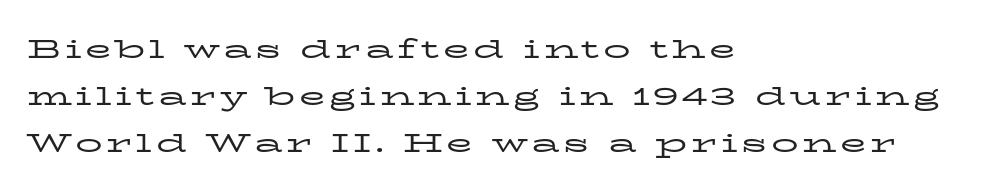
The weight tops out at a normal text grade. A student would call this left alignment; a typographer would say flush left, rag right. The typography opts for an upright posture over an oblique one. Descenders are the only things crossing below the line.
